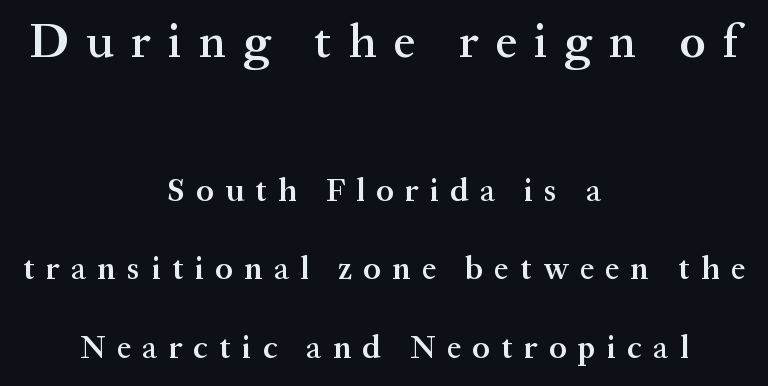
The image shows 48 px semibold serif type, upright; set centered, loose line spacing (2.45x), unusually wide letter spacing (+0.36 em), not underlined; the first (top) block is 1.5x larger; medium stroke contrast and a medium x-height.
